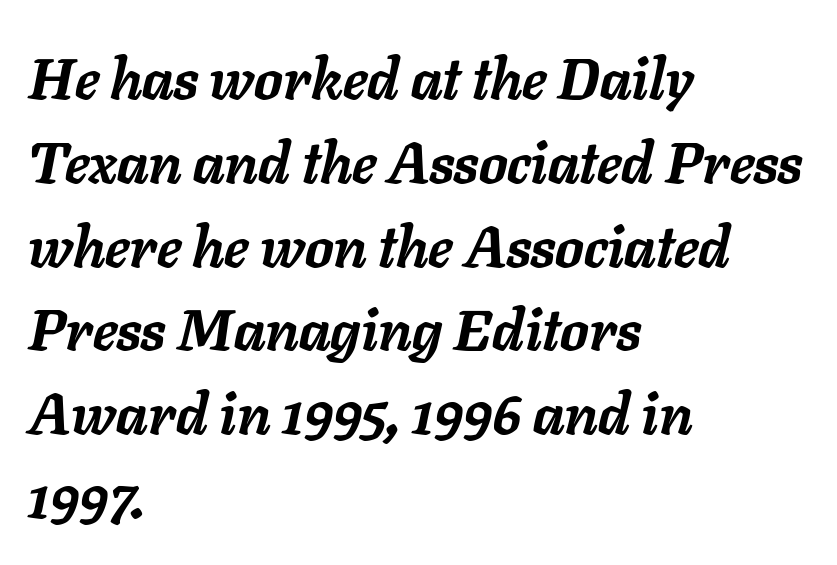
Where is the straight margin? On the left. The strokes are fattened all the way to bold. Descender tails drop into unmarked territory. Do the characters align in a grid? No, the font is proportional.
